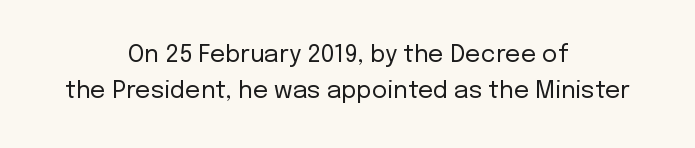
{"italic": "no", "bold": "no", "underline": "no", "align": "center", "line_spacing": "normal", "line_spacing_ratio": 1.51, "letter_spacing": "normal", "letter_spacing_em": 0.0, "glyph_px": 24}
